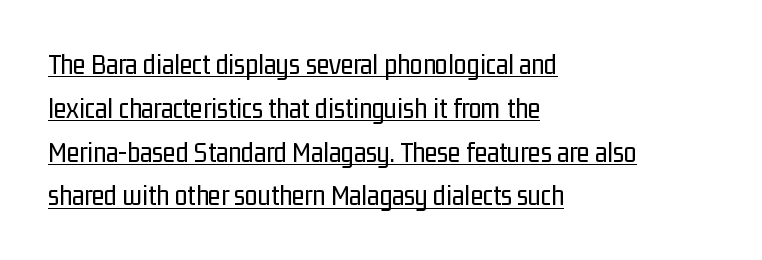
{"serif": "no", "italic": "no", "bold": "no", "weight": "regular", "width": "condensed", "stroke_contrast": "low", "x_height": "medium", "monospaced": "no", "underline": "yes", "align": "left", "line_spacing": "normal", "line_spacing_ratio": 1.51, "letter_spacing": "normal", "letter_spacing_em": 0.0, "glyph_px": 29}
